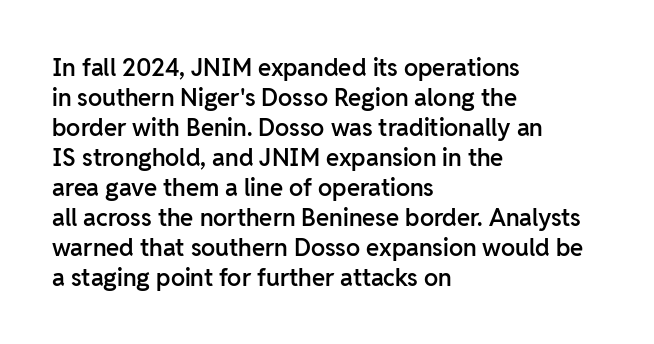
The image shows 24 px text type, upright; set left-aligned, normal line spacing (1.25x), normal letter spacing, not underlined.
